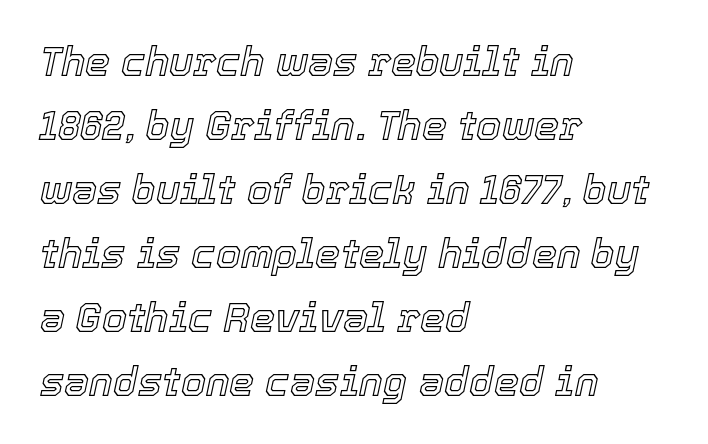
The image shows 40 px text type, italic (leaning right); set left-aligned, normal line spacing (1.6x), normal letter spacing, not underlined; a medium x-height.
